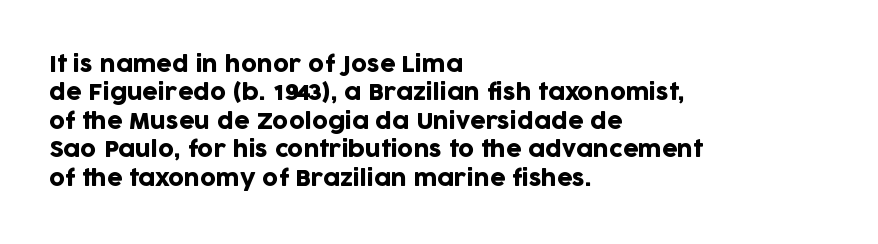
The image shows 22 px text type, upright; set left-aligned, normal line spacing (1.29x), normal letter spacing, not underlined.
